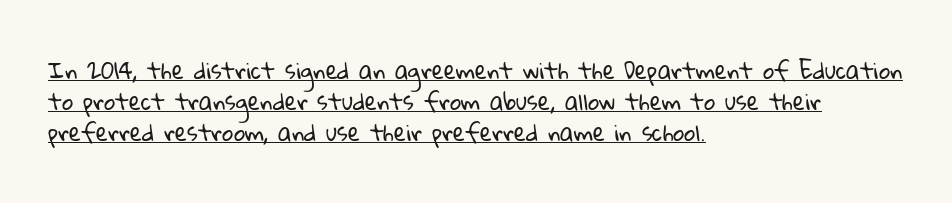
Which margin do the lines hug? The left one — the right edge is uneven. A typesetter would call this leading conventional body-copy spacing. Compared with typical body copy, the letter spacing here is the same. In designer terms, the underline attribute is active on this setting. The font sits on the lighter half of the weight spectrum, regular included.
